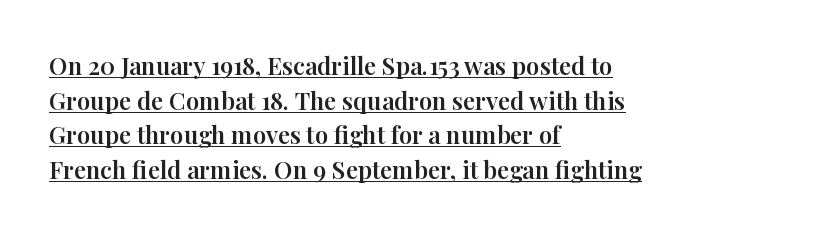
{"italic": "no", "underline": "yes", "align": "left", "line_spacing": "normal", "line_spacing_ratio": 1.44, "letter_spacing": "normal", "letter_spacing_em": 0.0, "glyph_px": 24}
